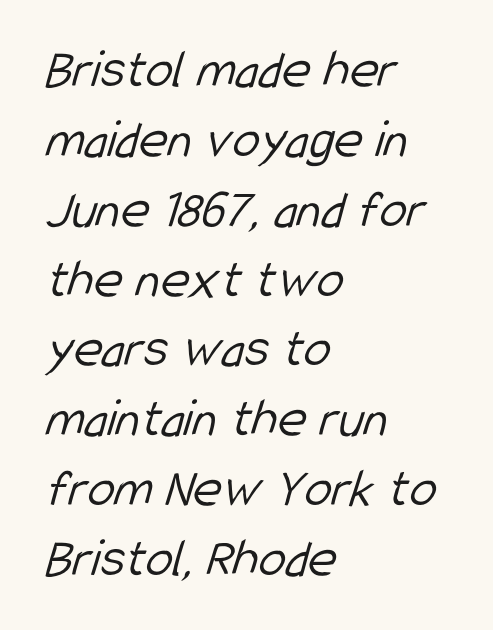
Q: Is the text bold? A: No.
Q: Is the typeface a serif or a sans-serif typeface? A: Sans-serif.
Q: Is the text underlined? A: No.
Q: How is the paragraph aligned? A: Left-aligned.
Q: Is the spacing between letters normal or unusually wide? A: Normal.
Q: Is the spacing between lines tight, normal or loose? A: Normal.
Q: Width (condensed, normal, or wide)? A: Condensed.
Q: Stroke contrast? A: Low.
Q: x-height? A: Medium.
Q: Monospaced? A: No.
